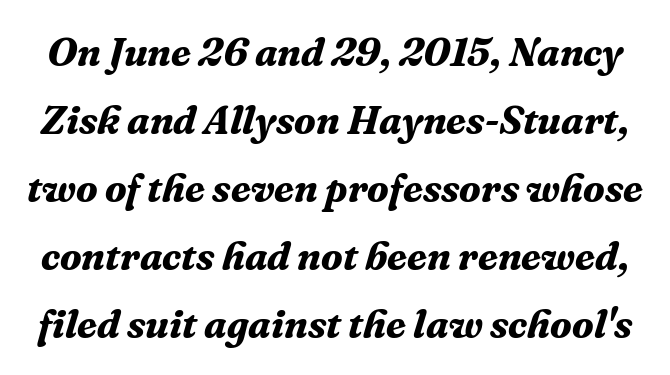
Quick note: interline space is typical. Just letters on the line, the space beneath them empty. Yep, that's italic — everything's leaning. Note the varied advance widths — an 'i' is clearly narrower than an 'm'. You'd pick this weight for a headline — it's a proper bold.
